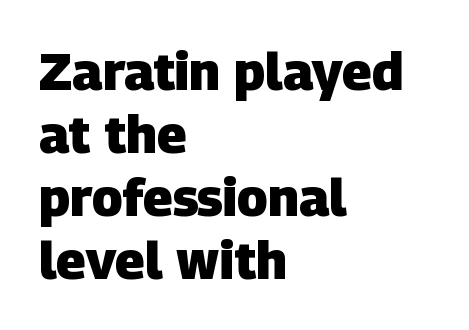
The image shows 52 px heavy sans-serif type; set left-aligned, line spacing 1.21x, normal letter spacing, not underlined; low stroke contrast and a large x-height.
